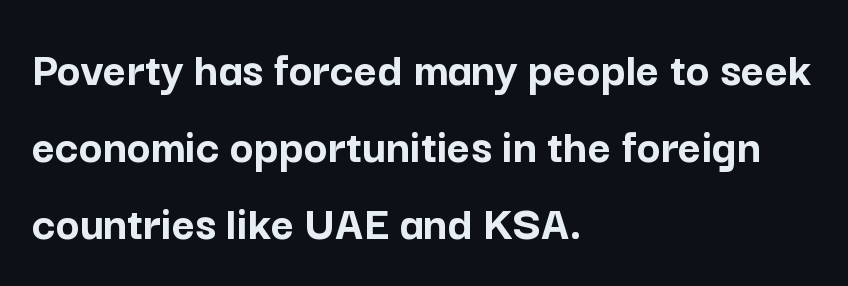
The typesetter chose a ragged-right arrangement here. Looks like regular typesetting: each glyph gets only the width it needs. Upright lettering throughout. These lines keep a tight, regular rhythm from letter to letter.
